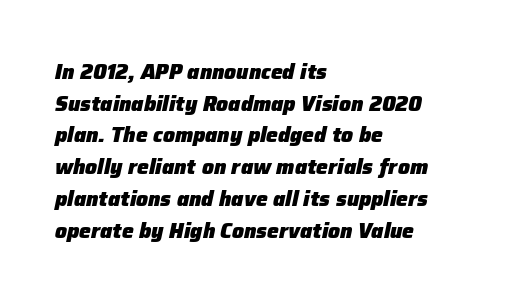
Q: Is the text bold? A: Yes.
Q: Is the text italic (slanted)? A: Yes, it leans right by about 12 degrees.
Q: Is the text underlined? A: No.
Q: How is the paragraph aligned? A: Left-aligned.
Q: Is the spacing between letters normal or unusually wide? A: Normal.
Q: Is the spacing between lines tight, normal or loose? A: Normal.
